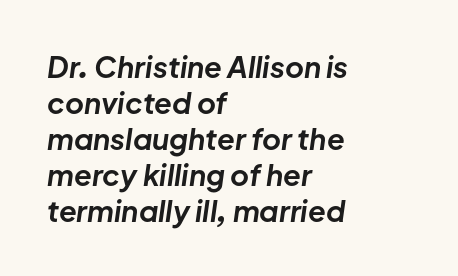
{"italic": "yes", "lean": "right", "slant_degrees": 8, "bold": "yes", "weight": "bold", "width": "normal", "stroke_contrast": "low", "x_height": "medium", "monospaced": "no", "underline": "no", "align": "left", "line_spacing_ratio": 1.24, "letter_spacing": "normal", "letter_spacing_em": 0.0, "glyph_px": 29}
